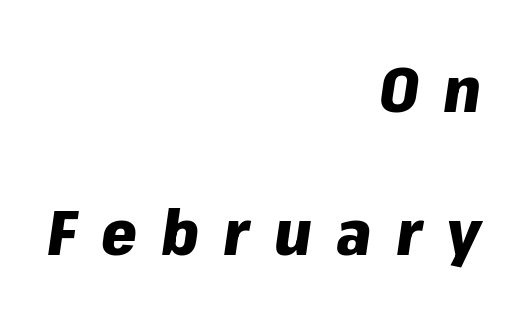
Letter spacing: wide. Rule under the text: the space is simply empty. The line-height multiplier appears high, well above default. Emphasis by weight is at full strength: bold.
